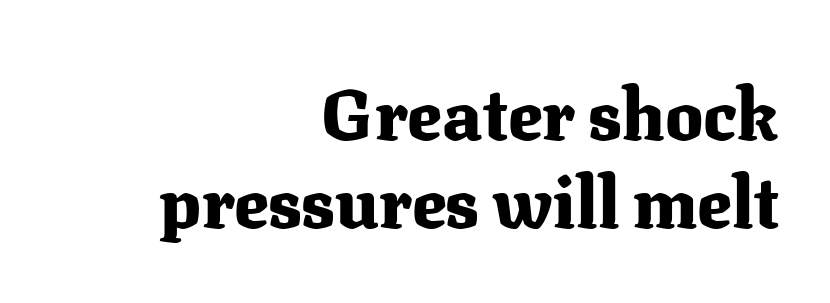
Is the type bold? Yes — the strokes are clearly thick and heavy. You could call the tracking neutral — neither tight nor loose. These lines are set flush right with a ragged left edge. Note: serifs present on the glyphs. The font's upright variant was chosen for this text.
